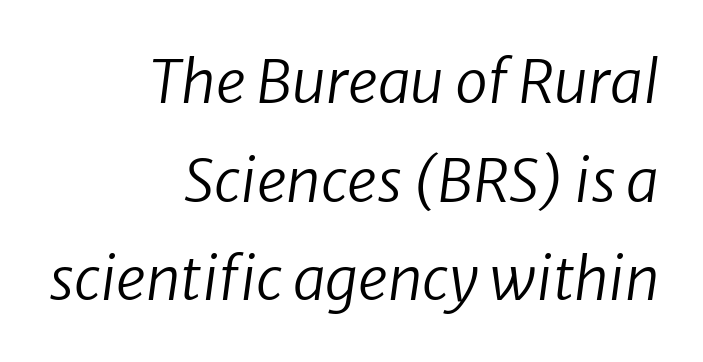
Q: Is the text bold? A: No.
Q: Is the text italic (slanted)? A: Yes, it leans right by about 8 degrees.
Q: Is the text underlined? A: No.
Q: How is the paragraph aligned? A: Right-aligned.
Q: Is the spacing between letters normal or unusually wide? A: Normal.
Q: Is the spacing between lines tight, normal or loose? A: Normal.
Q: Width (condensed, normal, or wide)? A: Normal.
Q: Stroke contrast? A: Low.
Q: x-height? A: Medium.
Q: Monospaced? A: No.
